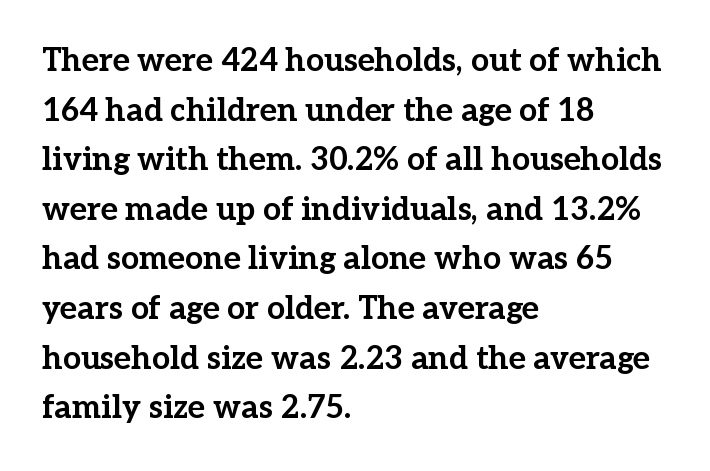
Varying glyph widths throughout — classic text-font behaviour. Descenders are the only things crossing below the line. Reading down the column, the eye jumps a familiar distance to each next line. Compared with a centered layout, this one pins lines to the left instead.
